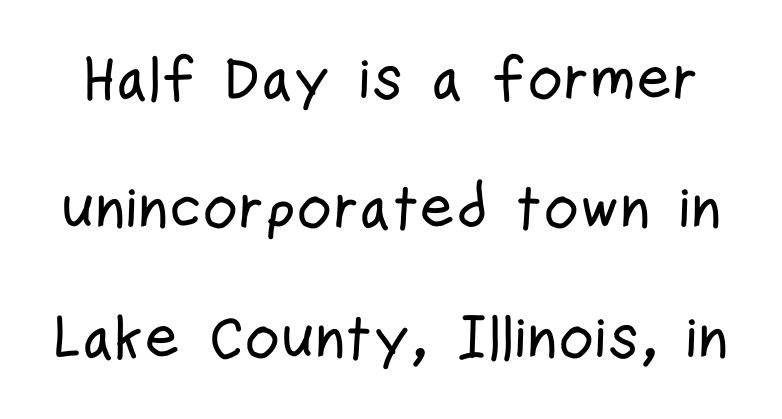
{"serif": "no", "italic": "no", "width": "condensed", "stroke_contrast": "low", "x_height": "medium", "monospaced": "no", "underline": "no", "line_spacing": "loose", "line_spacing_ratio": 2.12, "letter_spacing": "normal", "letter_spacing_em": 0.0, "glyph_px": 61}
